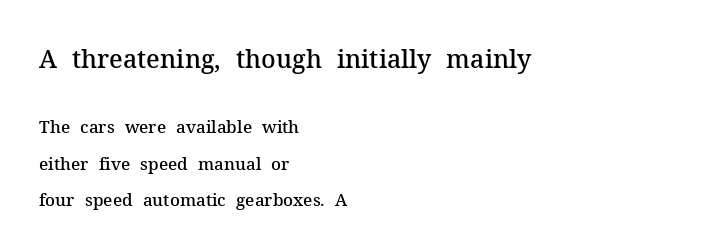
The zone under the glyphs is completely vacant. Leading is clearly above the norm, producing a sparse column. The letters stand straight up with perfectly vertical stems. Larger block? The one above; the one below is distinctly smaller. Where is the straight margin? On the left.
